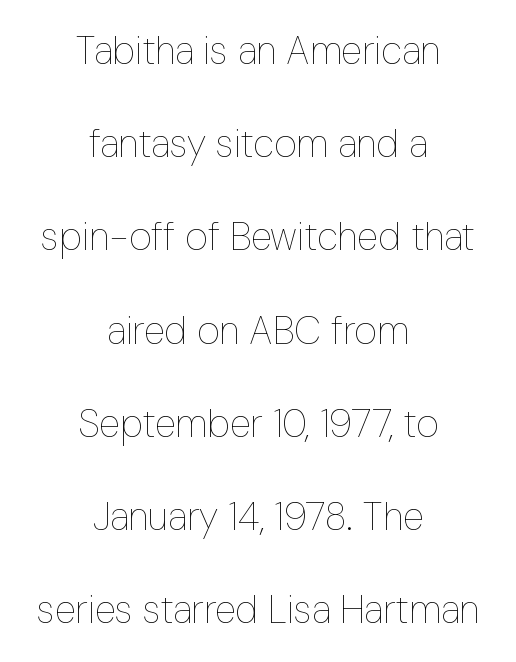
The letters stand upright; this is a roman face. Here the designer chose a conventional face with non-uniform glyph widths. Caption: face not bold, strokes unweighted. Baseline-to-baseline distance is far greater than the letter height.
